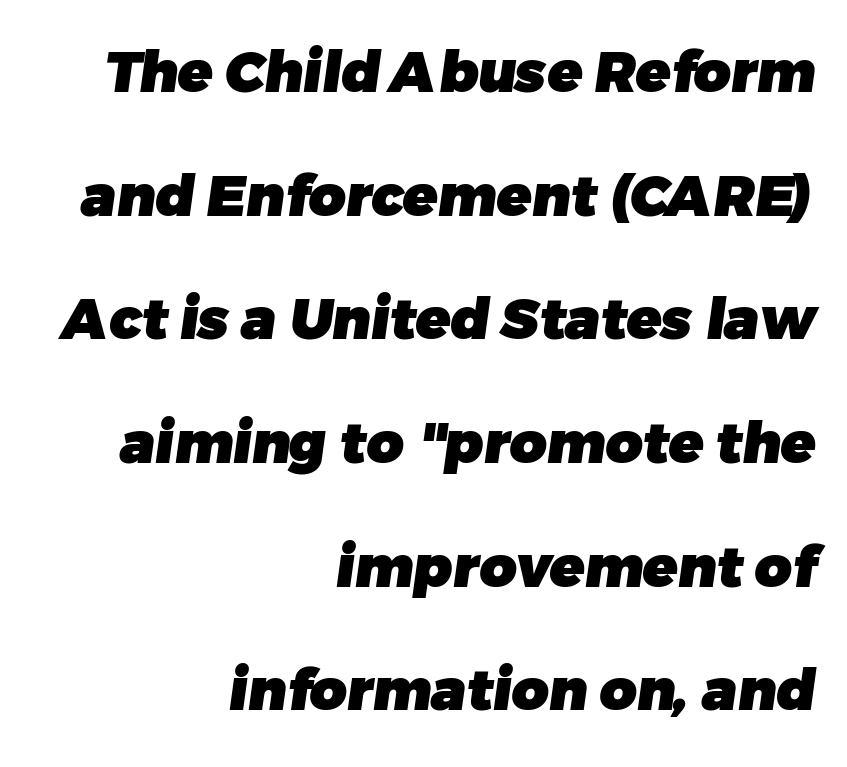
Q: Is the text bold? A: Yes.
Q: Is the typeface a serif or a sans-serif typeface? A: Sans-serif.
Q: Is the text underlined? A: No.
Q: How is the paragraph aligned? A: Right-aligned.
Q: Is the spacing between letters normal or unusually wide? A: Normal.
Q: Is the spacing between lines tight, normal or loose? A: Loose.
Q: Width (condensed, normal, or wide)? A: Normal.
Q: Stroke contrast? A: Low.
Q: x-height? A: Medium.
Q: Monospaced? A: No.
